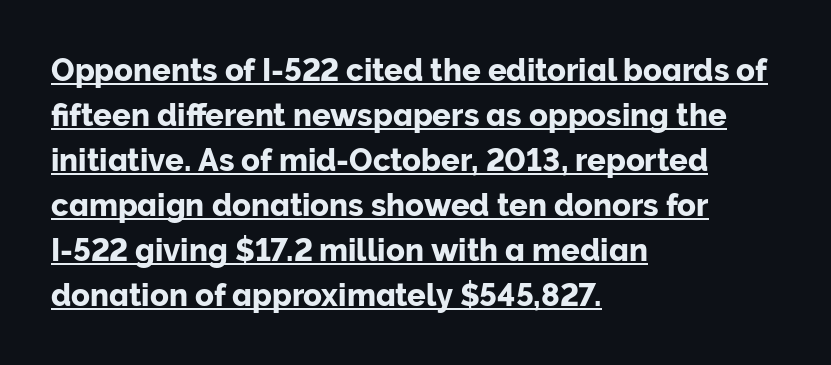
{"serif": "no", "italic": "no", "width": "normal", "stroke_contrast": "low", "x_height": "medium", "monospaced": "no", "underline": "yes", "align": "left", "line_spacing": "normal", "line_spacing_ratio": 1.45, "letter_spacing": "normal", "letter_spacing_em": 0.0, "glyph_px": 31}
